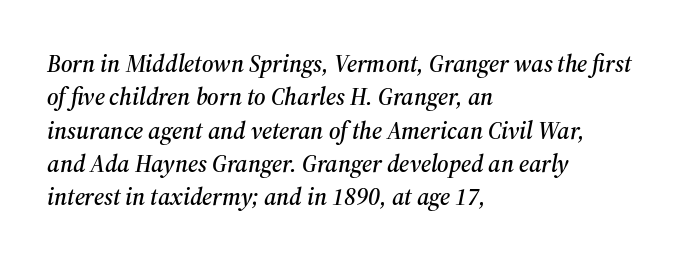
The image shows 24 px text type, italic (leaning right); set left-aligned, normal line spacing (1.39x), normal letter spacing, not underlined.
